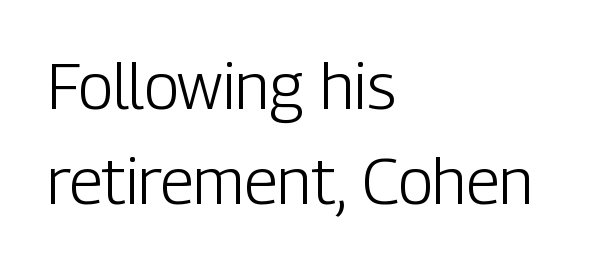
No heavy texture on the line: the type isn't bold. The typography opts for an upright posture over an oblique one. The characters display no serif detailing; their extremities are plain. Leading matches the norm, producing a regular column.
